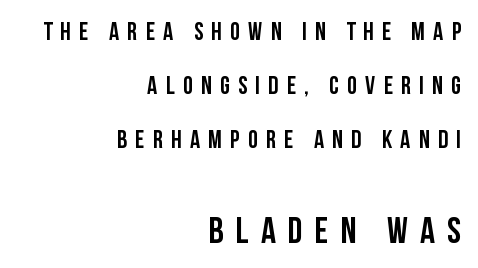
Q: Is the text italic (slanted)? A: No, it is upright.
Q: Is the typeface a serif or a sans-serif typeface? A: Sans-serif.
Q: Is the text underlined? A: No.
Q: How is the paragraph aligned? A: Right-aligned.
Q: Is the spacing between letters normal or unusually wide? A: Unusually wide.
Q: Is the spacing between lines tight, normal or loose? A: Loose.
Q: Which block of text is set in a larger size, the first (top) or the second (bottom)? A: The second (bottom) one.
Q: Width (condensed, normal, or wide)? A: Condensed.
Q: Stroke contrast? A: Low.
Q: x-height? A: Large.
Q: Monospaced? A: No.
